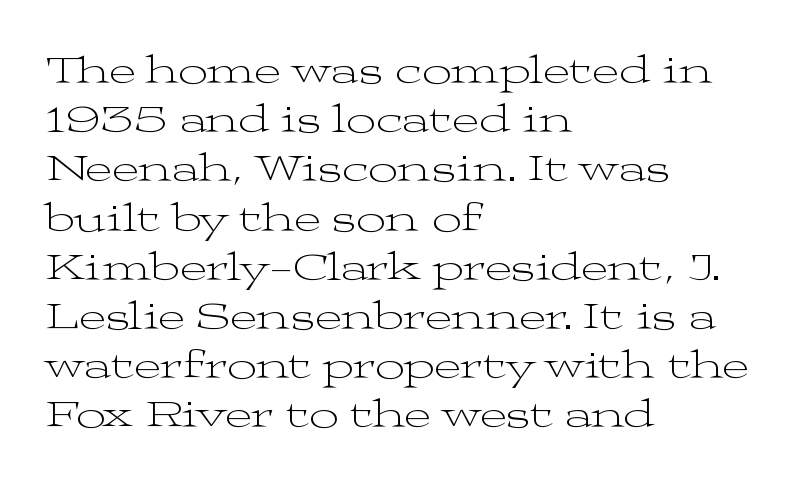
Q: Is the text bold? A: No.
Q: Is the text italic (slanted)? A: No, it is upright.
Q: Is the typeface a serif or a sans-serif typeface? A: Serif.
Q: Is the text underlined? A: No.
Q: How is the paragraph aligned? A: Left-aligned.
Q: Is the spacing between letters normal or unusually wide? A: Normal.
Q: Width (condensed, normal, or wide)? A: Wide.
Q: Stroke contrast? A: Medium.
Q: x-height? A: Medium.
Q: Monospaced? A: No.
